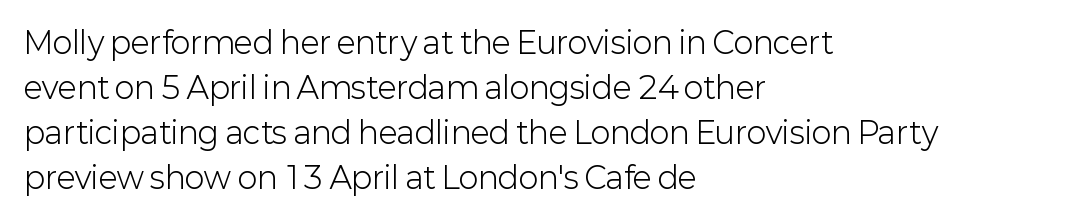
The weight would be labelled regular, book, light, or lighter still. Font category for this specimen: sans-serif. These lines are rendered in a variable-pitch font. Is the letter spacing exaggerated? No — it looks like the ordinary default.
